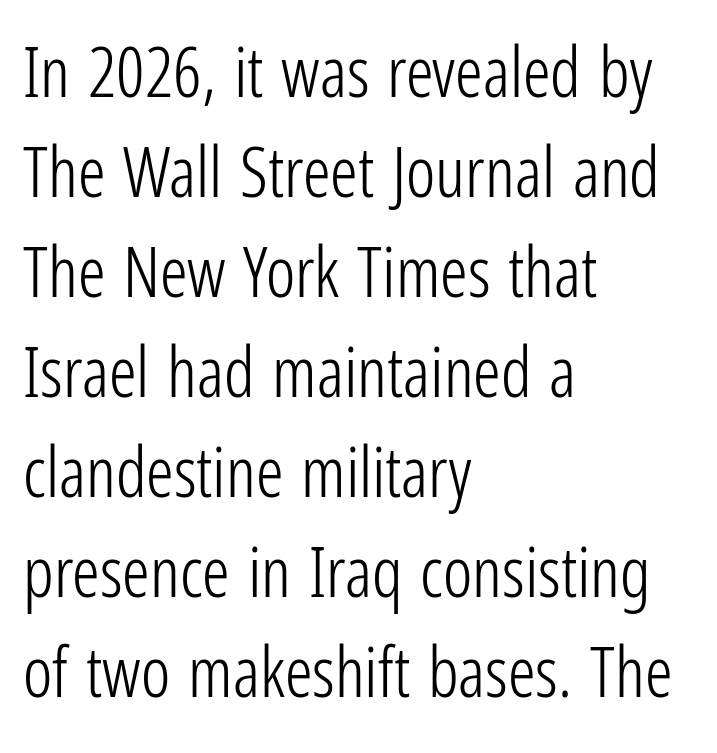
Stems and bowls with no extra thickness — not bold. Vertically, the passage feels balanced, rows spaced as you'd expect. Glyph-to-glyph distance matches everyday printed text. Compared with a centered layout, this one pins lines to the left instead.
